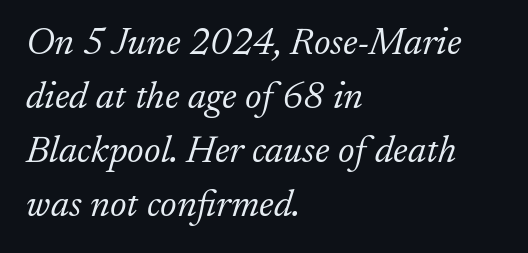
Q: Is the text bold? A: No.
Q: Is the text italic (slanted)? A: Yes, it leans right by about 17 degrees.
Q: Is the typeface a serif or a sans-serif typeface? A: Serif.
Q: Is the text underlined? A: No.
Q: How is the paragraph aligned? A: Left-aligned.
Q: Is the spacing between letters normal or unusually wide? A: Normal.
Q: Is the spacing between lines tight, normal or loose? A: Normal.
Q: Width (condensed, normal, or wide)? A: Normal.
Q: Stroke contrast? A: Low.
Q: x-height? A: Small.
Q: Monospaced? A: No.
